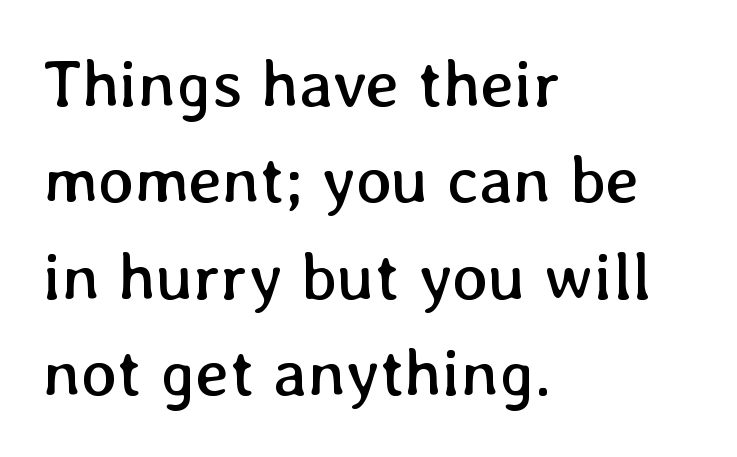
Is this a fixed-width face? No — the glyphs have proportional, varying widths. Each line starts at the same left margin while the right side varies. Vertical stems look standard width or narrower in stroke. A roman cut, with each character standing at attention. One glance says typical: line gaps are just what's usual.
